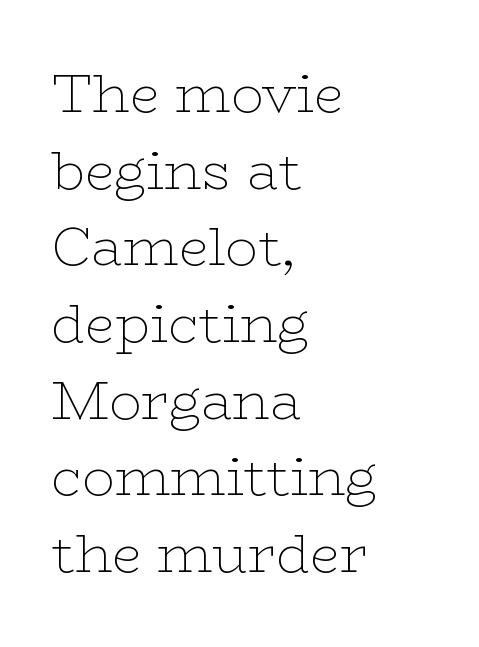
Q: Is the text bold? A: No.
Q: Is the text italic (slanted)? A: No, it is upright.
Q: Is the typeface a serif or a sans-serif typeface? A: Serif.
Q: Is the text underlined? A: No.
Q: How is the paragraph aligned? A: Left-aligned.
Q: Is the spacing between letters normal or unusually wide? A: Normal.
Q: Is the spacing between lines tight, normal or loose? A: Normal.
Q: Width (condensed, normal, or wide)? A: Wide.
Q: Stroke contrast? A: Low.
Q: x-height? A: Medium.
Q: Monospaced? A: No.
